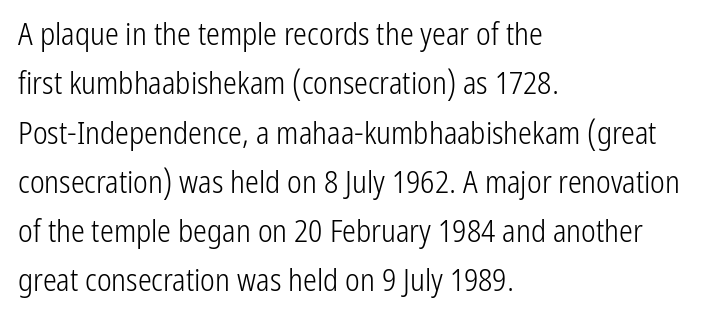
This reads as an unemphasized weight, regular at the heaviest. The face used here is a sans, in the tradition of grotesques and geometrics. Each new line begins a customary step beneath the previous one. Varying glyph widths throughout — classic text-font behaviour. Descenders are the only things crossing below the line.
